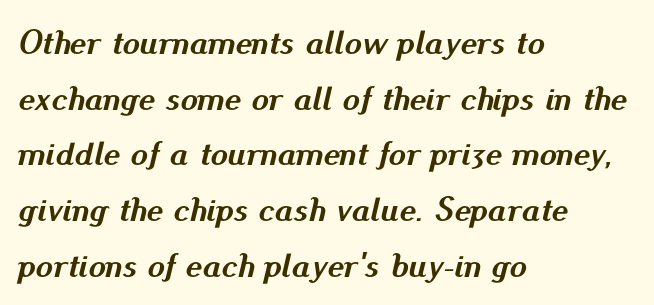
Q: Is the text bold? A: Yes.
Q: Is the text italic (slanted)? A: Yes, it leans right by about 13 degrees.
Q: Is the text underlined? A: No.
Q: How is the paragraph aligned? A: Left-aligned.
Q: Is the spacing between letters normal or unusually wide? A: Normal.
Q: Is the spacing between lines tight, normal or loose? A: Normal.
Q: Width (condensed, normal, or wide)? A: Normal.
Q: Stroke contrast? A: Medium.
Q: x-height? A: Small.
Q: Monospaced? A: No.
